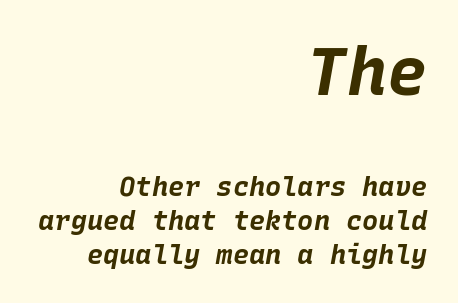
The image shows 67 px bold type, italic (leaning right), monospaced; set right-aligned, normal line spacing (1.27x), normal letter spacing, not underlined; the first (top) block is 2.48x larger; low stroke contrast and a large x-height.
